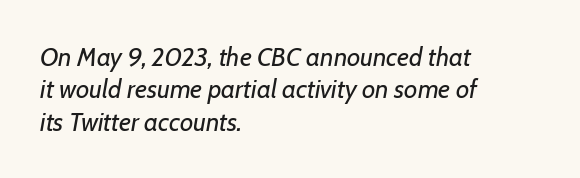
{"italic": "yes", "lean": "right", "slant_degrees": 7, "bold": "no", "underline": "no", "align": "left", "line_spacing": "normal", "line_spacing_ratio": 1.25, "letter_spacing": "normal", "letter_spacing_em": 0.0, "glyph_px": 26}
